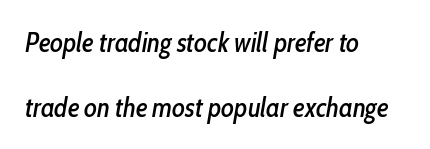
The image shows 27 px text type, italic (leaning right); set left-aligned, loose line spacing (2.39x), normal letter spacing, not underlined.
